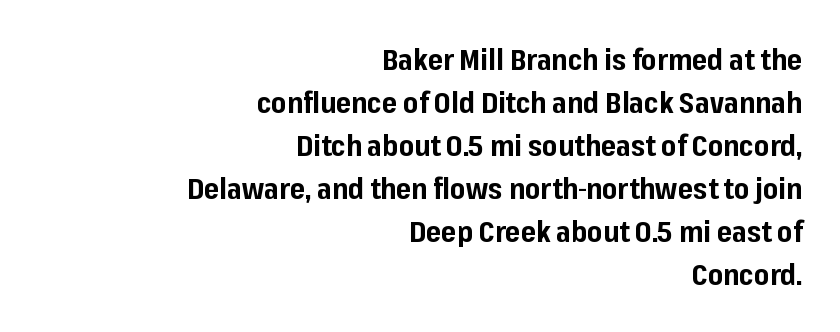
The image shows 29 px bold sans-serif type, upright; set right-aligned, normal line spacing (1.48x), normal letter spacing, not underlined; low stroke contrast and a medium x-height.
